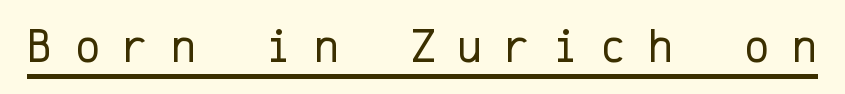
{"serif": "no", "italic": "no", "bold": "no", "weight": "regular", "width": "normal", "stroke_contrast": "low", "x_height": "medium", "monospaced": "yes", "underline": "yes", "letter_spacing": "wide", "letter_spacing_em": 0.45, "glyph_px": 49}
